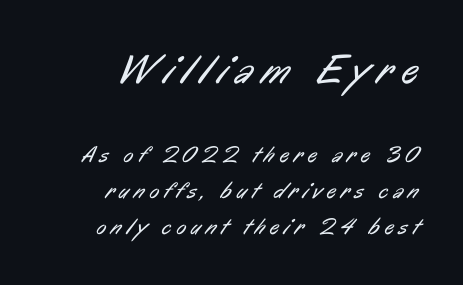
The setting favours the right margin, as signatures and pull-quotes sometimes do. A bare baseline throughout the passage. The rendering uses natural spacing where letterforms have individual widths. The initial chunk of copy outweighs the following chunk in type size. Are there feet on the stems? There aren't — it's a sans.
